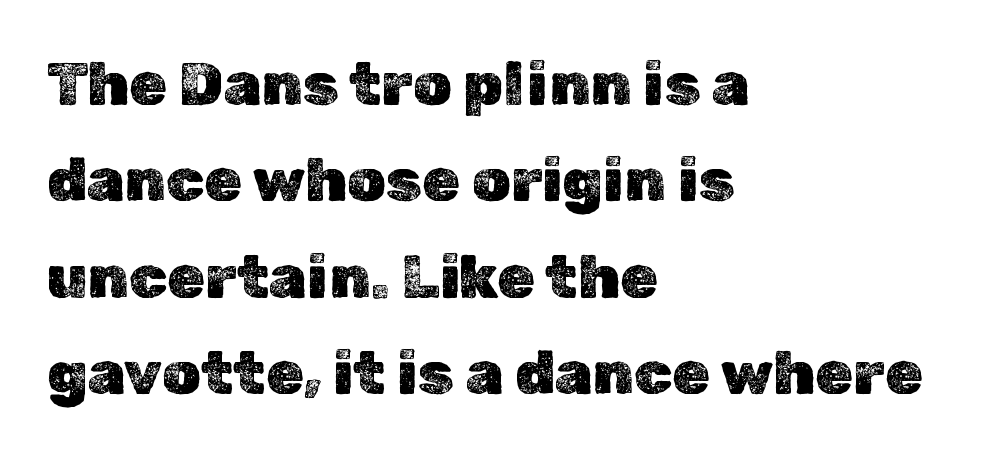
Check under the words: just untouched page. Line beginnings align vertically; line endings do not. The passage shown has conventional tracking throughout. The typography opts for an upright posture over an oblique one. Proportional: the letters do not fall into vertical columns. This sample keeps an unexceptional amount of space between lines.
